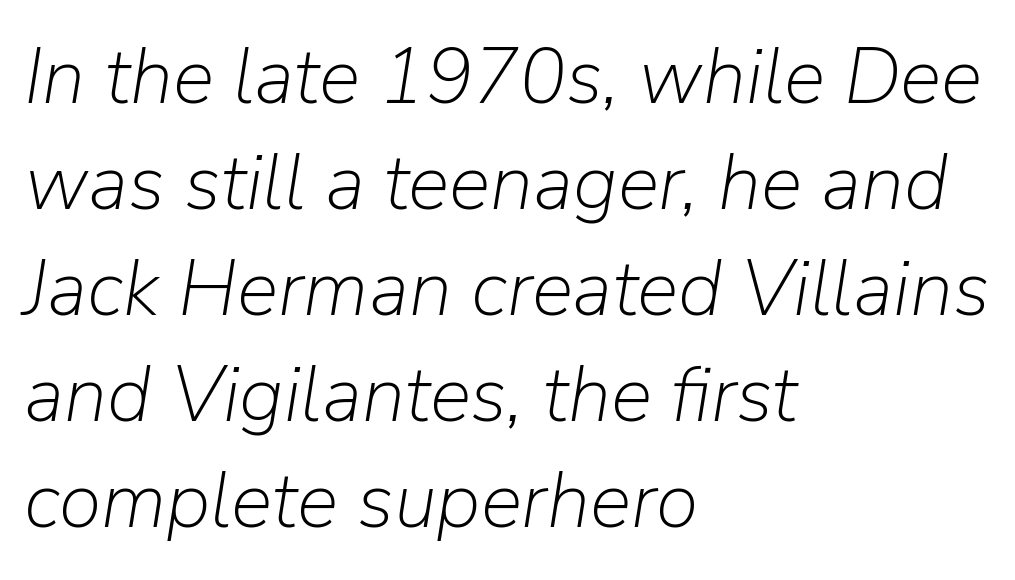
The image shows 78 px light type, italic (leaning right); set left-aligned, normal line spacing (1.36x), normal letter spacing, not underlined; low stroke contrast and a medium x-height.
